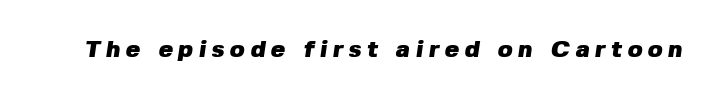
Q: Is the text bold? A: Yes.
Q: Is the text underlined? A: No.
Q: Is the spacing between letters normal or unusually wide? A: Unusually wide.
